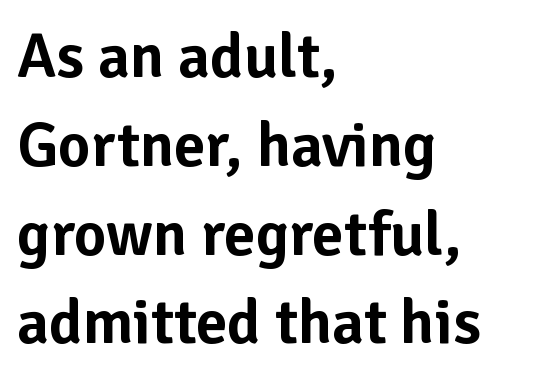
The image shows 63 px sans-serif type, upright; set left-aligned, normal line spacing (1.41x), normal letter spacing, not underlined; low stroke contrast and a medium x-height.
